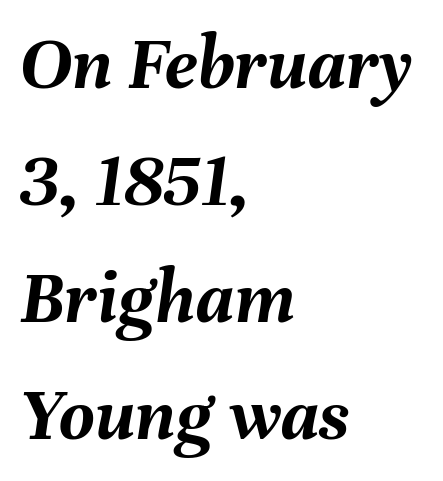
The letters sit at their default tracking, neither squeezed nor spread. A normal amount of white space separates one row of letters from the next. The font is running at its bold setting. Varying glyph widths throughout — classic text-font behaviour. Check under the words: just untouched page.
